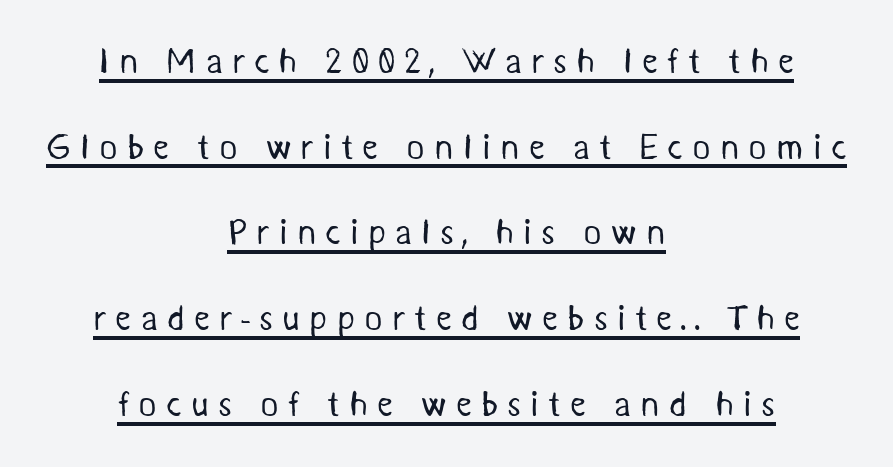
Q: Is the text bold? A: No.
Q: Is the typeface a serif or a sans-serif typeface? A: Sans-serif.
Q: Is the text underlined? A: Yes.
Q: How is the paragraph aligned? A: Centered.
Q: Is the spacing between letters normal or unusually wide? A: Unusually wide.
Q: Is the spacing between lines tight, normal or loose? A: Loose.
Q: Width (condensed, normal, or wide)? A: Normal.
Q: Stroke contrast? A: Medium.
Q: x-height? A: Medium.
Q: Monospaced? A: No.
